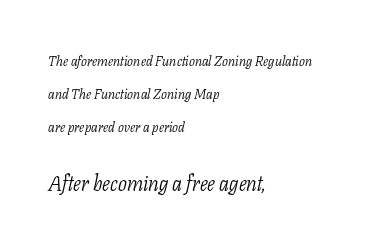
{"italic": "yes", "lean": "right", "slant_degrees": 11, "bold": "no", "underline": "no", "align": "left", "line_spacing": "loose", "line_spacing_ratio": 2.37, "letter_spacing": "normal", "letter_spacing_em": 0.0, "larger_block": "second", "size_ratio": 1.5, "glyph_px": 21}
